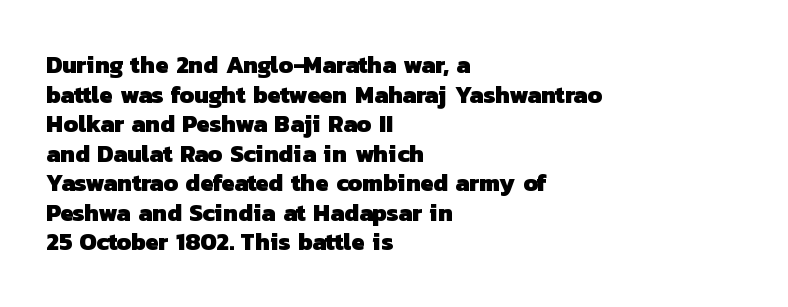
{"bold": "yes", "underline": "no", "align": "left", "line_spacing_ratio": 1.23, "letter_spacing": "normal", "letter_spacing_em": 0.0, "glyph_px": 24}
